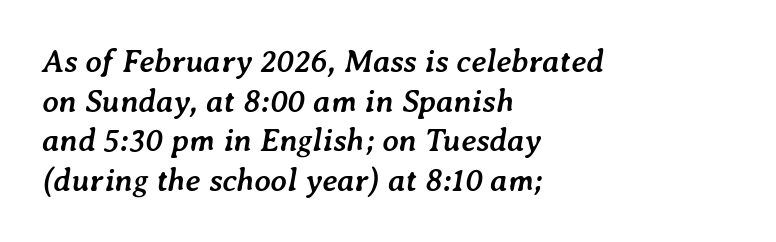
Has an underline been added? It has not. Style check: oblique. This is heavy type, rendered in bold. The rendering uses natural spacing where letterforms have individual widths. Short note: letters normally spaced.
